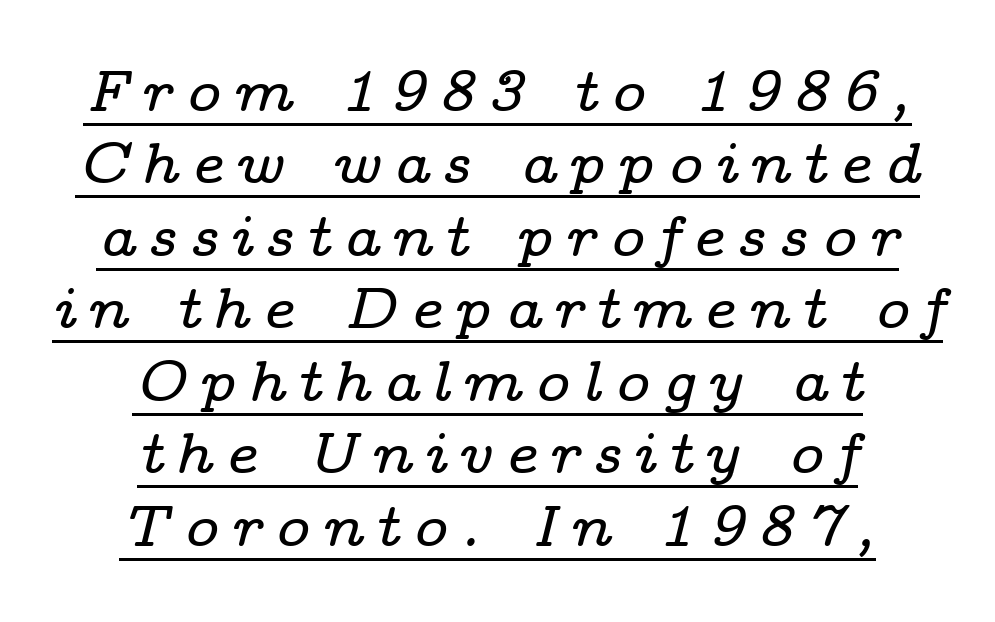
The image shows 58 px wide serif type, italic (leaning right); set centered, normal line spacing (1.25x), unusually wide letter spacing (+0.21 em), underlined; low stroke contrast and a medium x-height.
